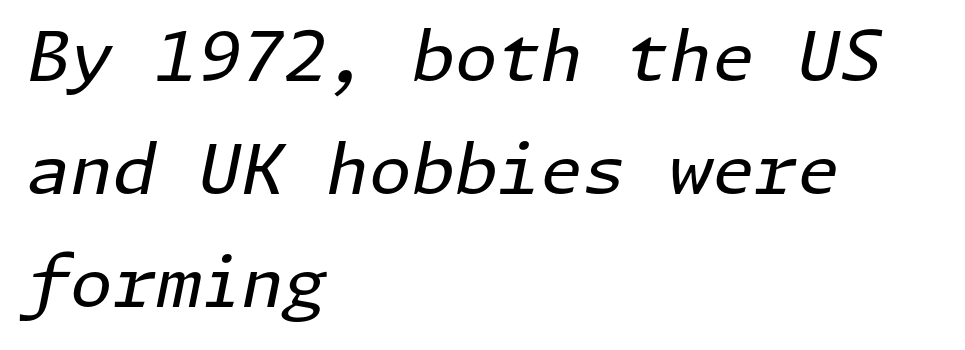
The line-height multiplier appears to be the usual default. Descender tails drop into unmarked territory. The face looks like a standard text weight, possibly lighter. The paragraph shown leans on its left margin. You could call the tracking neutral — neither tight nor loose. An italicized treatment has been applied to the whole sample.
